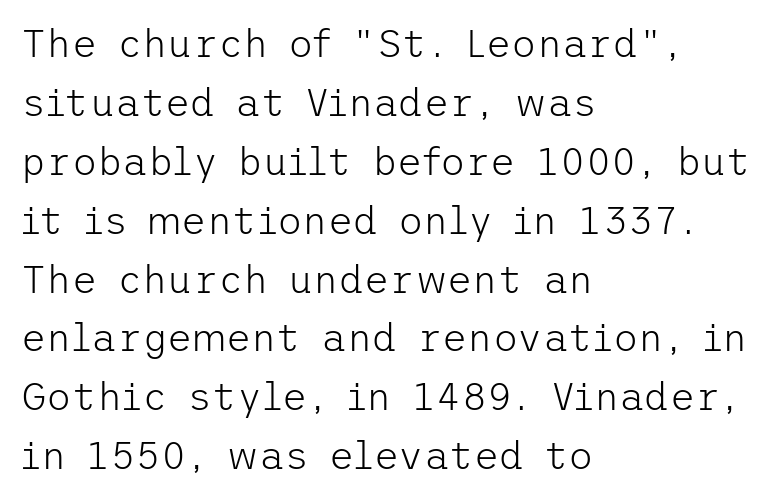
The strip under each line holds only bare page. The weight would be labelled regular, book, light, or lighter still. You can tell it's not italic because the verticals are truly vertical. Layout note: lines flush left. These lines are composed in type without serifs. Tracking here is standard; glyphs follow each other at the usual distance.
